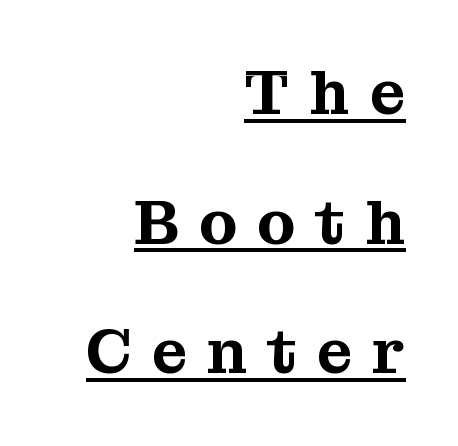
{"serif": "yes", "italic": "no", "width": "normal", "stroke_contrast": "medium", "x_height": "medium", "monospaced": "no", "underline": "yes", "align": "right", "line_spacing": "loose", "line_spacing_ratio": 2.09, "letter_spacing": "wide", "letter_spacing_em": 0.32, "glyph_px": 62}
